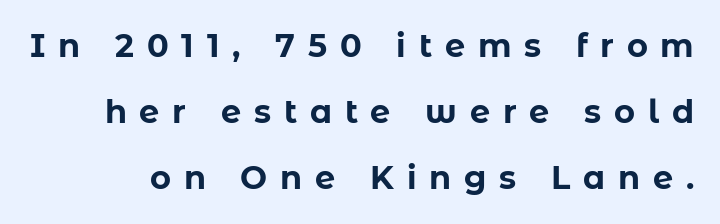
The tracking reads as deliberately expanded to a designer's eye. You could fit nearly another row in the gap between these rows. Varying glyph widths throughout — classic text-font behaviour. Check under the words: just untouched page.
